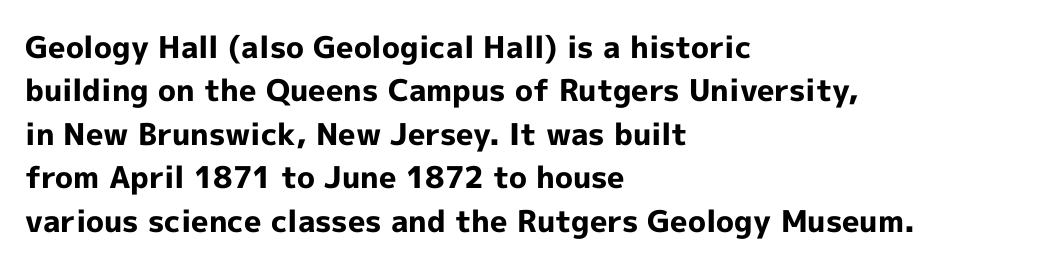
The image shows 30 px bold sans-serif type, upright; set left-aligned, normal line spacing (1.45x), normal letter spacing, not underlined; a medium x-height.
